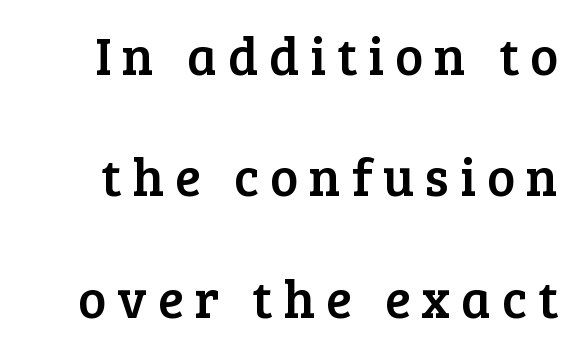
{"serif": "yes", "italic": "no", "width": "normal", "stroke_contrast": "low", "x_height": "medium", "monospaced": "no", "underline": "no", "line_spacing": "loose", "line_spacing_ratio": 2.29, "letter_spacing": "wide", "letter_spacing_em": 0.21, "glyph_px": 53}
